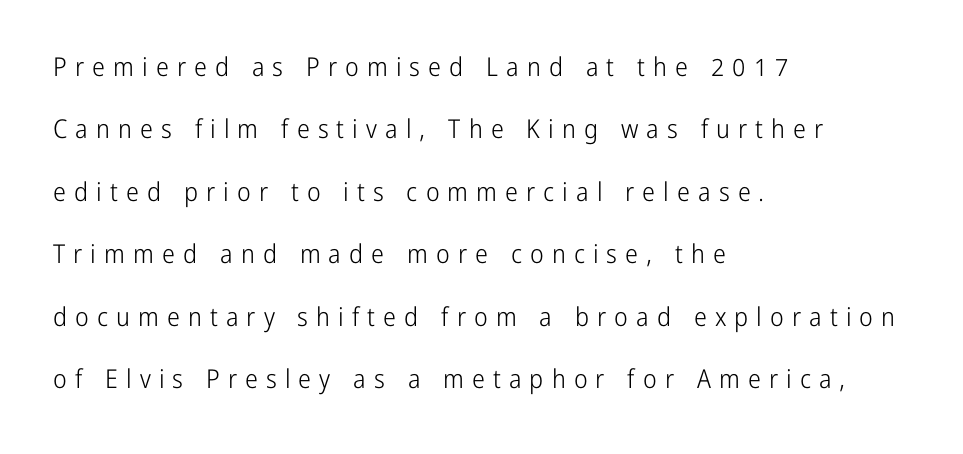
{"italic": "no", "bold": "no", "underline": "no", "align": "left", "line_spacing": "loose", "line_spacing_ratio": 2.4, "letter_spacing": "wide", "letter_spacing_em": 0.31, "glyph_px": 26}
